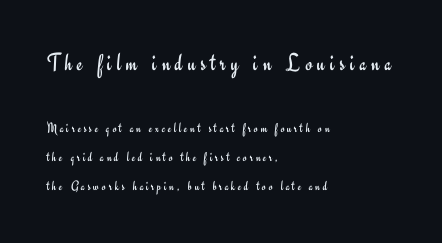
{"bold": "no", "underline": "no", "align": "left", "line_spacing": "loose", "line_spacing_ratio": 2.08, "letter_spacing": "wide", "letter_spacing_em": 0.2, "larger_block": "first", "size_ratio": 1.79, "glyph_px": 25}
